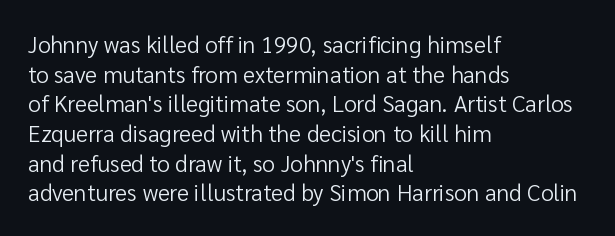
Q: Is the text bold? A: No.
Q: Is the text italic (slanted)? A: No, it is upright.
Q: Is the text underlined? A: No.
Q: How is the paragraph aligned? A: Left-aligned.
Q: Is the spacing between letters normal or unusually wide? A: Normal.
Q: Is the spacing between lines tight, normal or loose? A: Normal.
